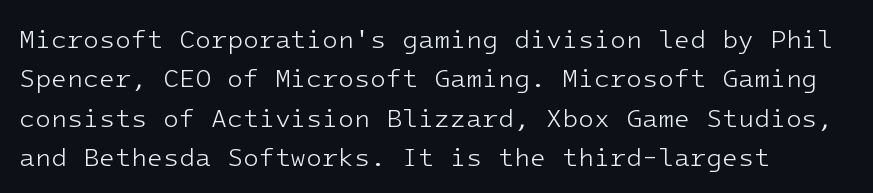
A typesetter would mark this as roman, not italic. Does the leading feel generous? No, just average. The typesetter chose a ragged-right arrangement here. The gaps between neighbouring characters are ordinary and unremarkable. Is this a heavy cut? Hardly; it is regular or lighter. The space directly below the letters is spotless.
